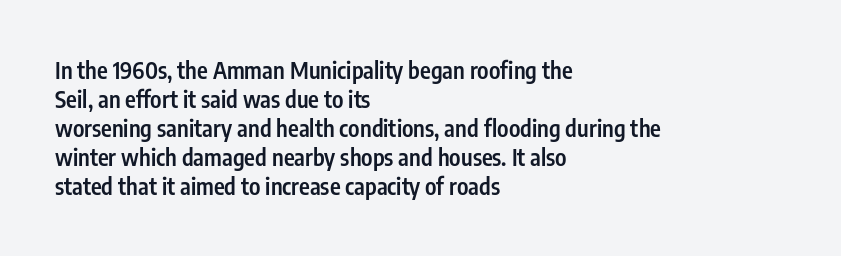
{"italic": "no", "bold": "semi", "underline": "no", "align": "left", "line_spacing": "normal", "line_spacing_ratio": 1.26, "letter_spacing": "normal", "letter_spacing_em": 0.0, "glyph_px": 23}
